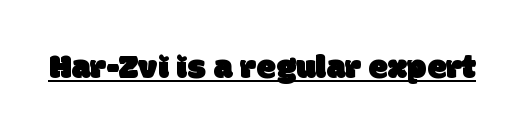
Underlining? Definitely there. Tracking value appears to be zero — textbook default spacing. Proportional: the letters do not fall into vertical columns. Are there feet on the stems? There aren't — it's a sans.
